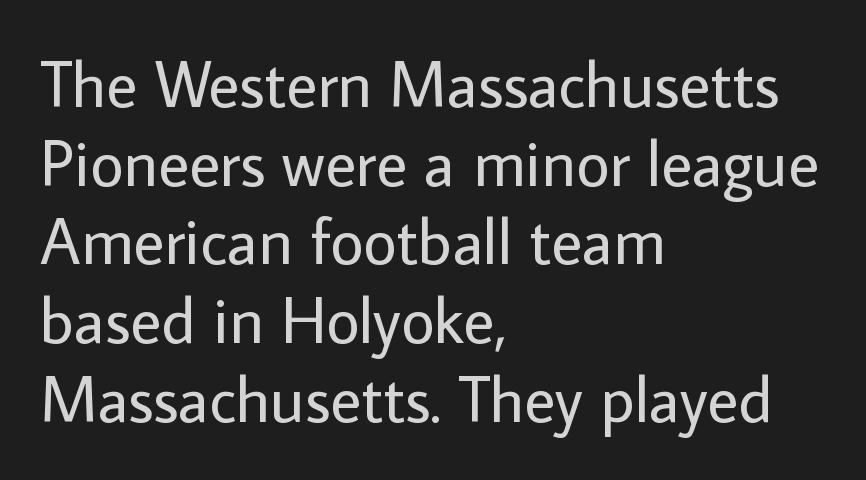
The glyphs in this specimen are sans serif. The font sits on the lighter half of the weight spectrum, regular included. The strip under each line holds only bare page. Characters follow at the spacing the type designer built in. Each letter keeps its own natural width here, so spacing adapts to shape. Alignment: flush left.
